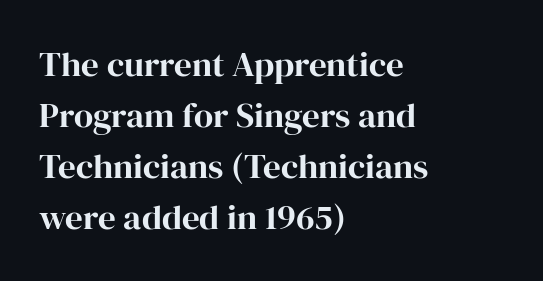
Q: Is the text bold? A: Yes.
Q: Is the text italic (slanted)? A: No, it is upright.
Q: Is the typeface a serif or a sans-serif typeface? A: Serif.
Q: Is the text underlined? A: No.
Q: How is the paragraph aligned? A: Left-aligned.
Q: Is the spacing between letters normal or unusually wide? A: Normal.
Q: Is the spacing between lines tight, normal or loose? A: Normal.
Q: Width (condensed, normal, or wide)? A: Normal.
Q: Stroke contrast? A: High.
Q: x-height? A: Medium.
Q: Monospaced? A: No.
